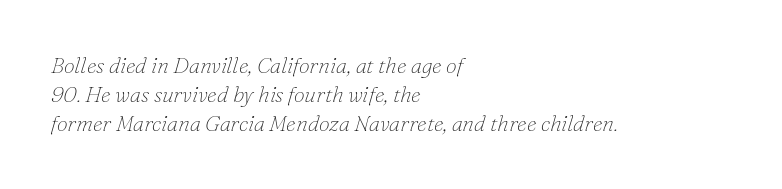
Leftover space on each line is placed entirely after the last word. The foot of each line stays bare and open. Standard letterfit; no display-style spreading of the glyphs. Tall strokes in this sample are angled rather than plumb.
